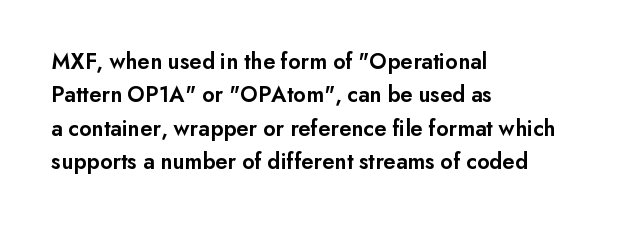
The line-height multiplier appears to be the usual default. The type is set solid horizontally, with unmodified tracking. This rendering uses left alignment, leaving the right contour irregular. Posture: vertical. Underlining? Definitely not there. The sample has been set in demibold, a notch under bold.
